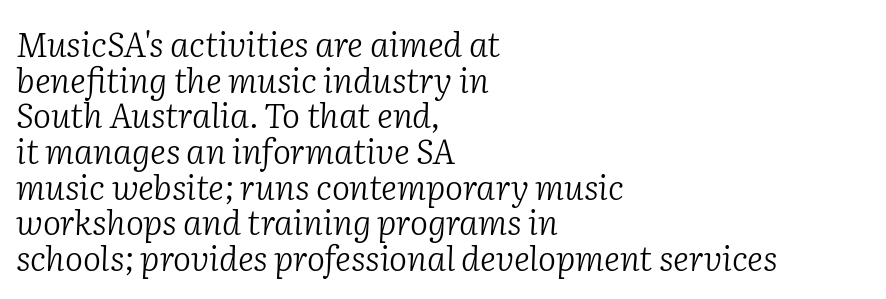
{"serif": "yes", "italic": "yes", "lean": "right", "slant_degrees": 2, "bold": "no", "weight": "light", "width": "normal", "stroke_contrast": "low", "x_height": "medium", "monospaced": "no", "underline": "no", "align": "left", "line_spacing": "tight", "line_spacing_ratio": 1.05, "letter_spacing": "normal", "letter_spacing_em": 0.0, "glyph_px": 34}
